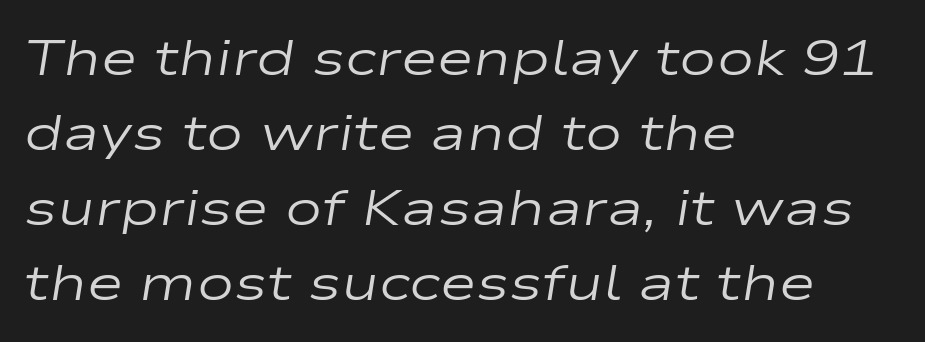
Looks like regular typesetting: each glyph gets only the width it needs. In terms of leading, this rendering sits right in the middle. The specimen reads as italic at a glance. This is not heavy type; no bold has been used. Teacher's note: observe the even left margin — that is flush-left alignment. A bare baseline throughout the passage.
